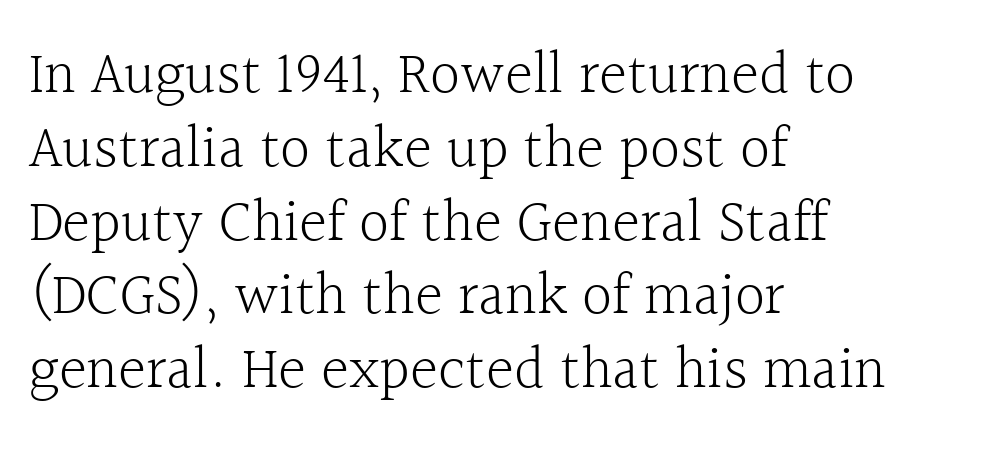
Is this a fixed-width face? No — the glyphs have proportional, varying widths. Horizontal alignment here is leftward, the default for most running prose. A clean baseline with only descenders dipping below it. Look at the bottom of the vertical strokes: they flare into serifs here. When letters stand straight like this, we call the style roman or upright. A light-to-regular cut is what we see here.
